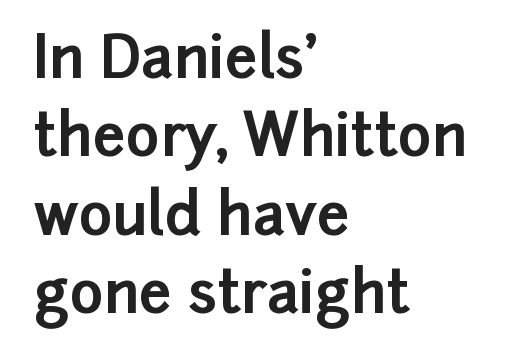
The image shows 58 px bold sans-serif type, upright; set left-aligned, normal line spacing (1.35x), normal letter spacing, not underlined; low stroke contrast and a medium x-height.
